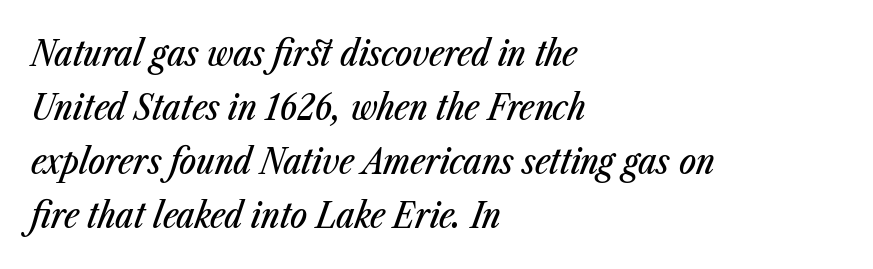
Q: Is the text italic (slanted)? A: Yes, it leans right by about 23 degrees.
Q: Is the text underlined? A: No.
Q: How is the paragraph aligned? A: Left-aligned.
Q: Is the spacing between letters normal or unusually wide? A: Normal.
Q: Is the spacing between lines tight, normal or loose? A: Normal.
Q: Width (condensed, normal, or wide)? A: Condensed.
Q: Stroke contrast? A: Low.
Q: x-height? A: Medium.
Q: Monospaced? A: No.
